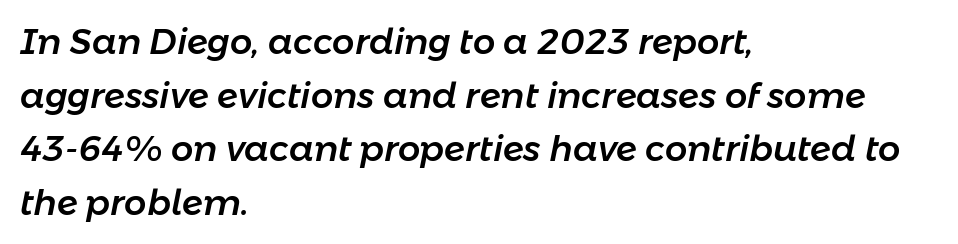
{"italic": "yes", "lean": "right", "slant_degrees": 11, "width": "normal", "stroke_contrast": "low", "x_height": "medium", "monospaced": "no", "underline": "no", "align": "left", "line_spacing": "normal", "line_spacing_ratio": 1.53, "letter_spacing": "normal", "letter_spacing_em": 0.0, "glyph_px": 35}
